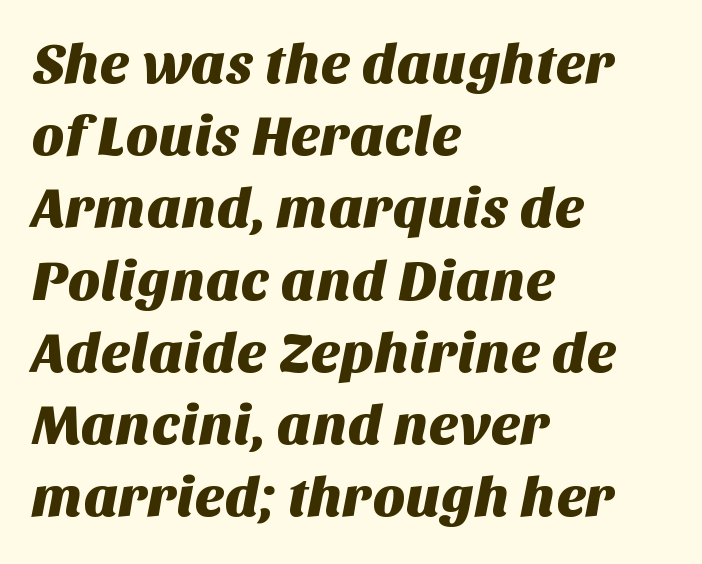
{"serif": "no", "width": "normal", "stroke_contrast": "medium", "x_height": "large", "monospaced": "no", "underline": "no", "align": "left", "line_spacing": "normal", "line_spacing_ratio": 1.29, "letter_spacing": "normal", "letter_spacing_em": 0.0, "glyph_px": 56}
